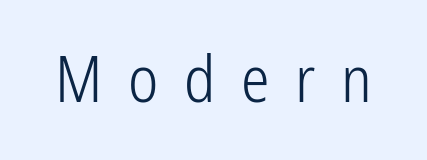
The image shows 64 px light, condensed sans-serif type, upright; set unusually wide letter spacing (+0.4 em), not underlined; low stroke contrast and a medium x-height.
